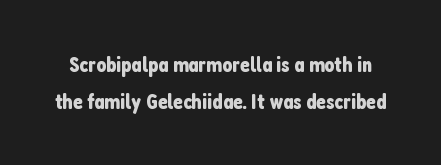
{"italic": "no", "underline": "no", "line_spacing": "normal", "line_spacing_ratio": 1.66, "letter_spacing": "normal", "letter_spacing_em": 0.0, "glyph_px": 22}
